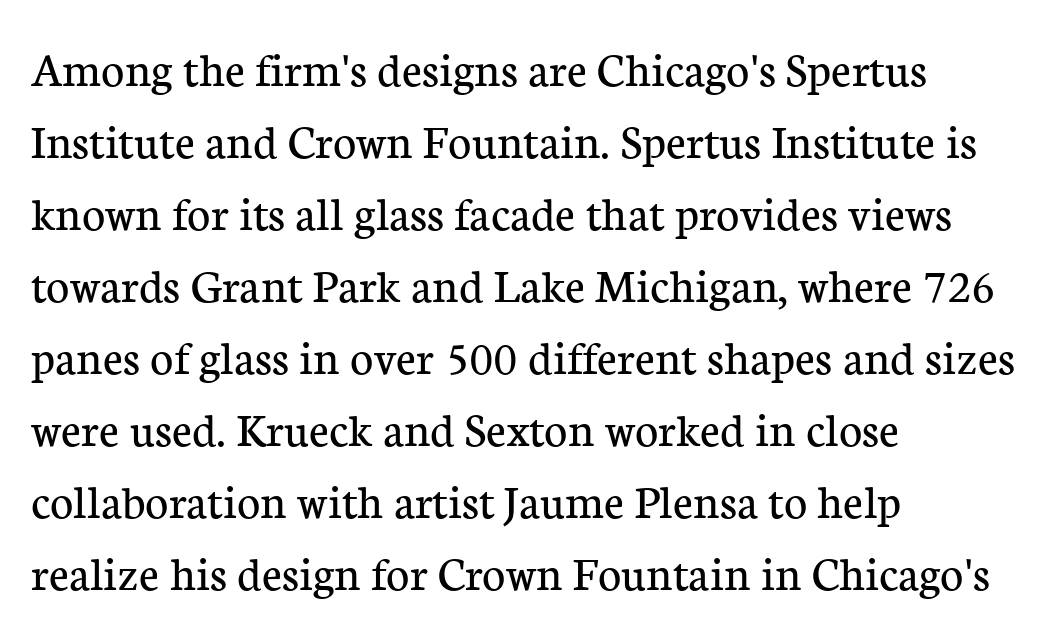
How are the letters spaced? Ordinarily, with no added tracking. Do the characters align in a grid? No, the font is proportional. The specimen reads as upright at a glance. Is there much room between lines? A standard amount, neither cramped nor airy.
